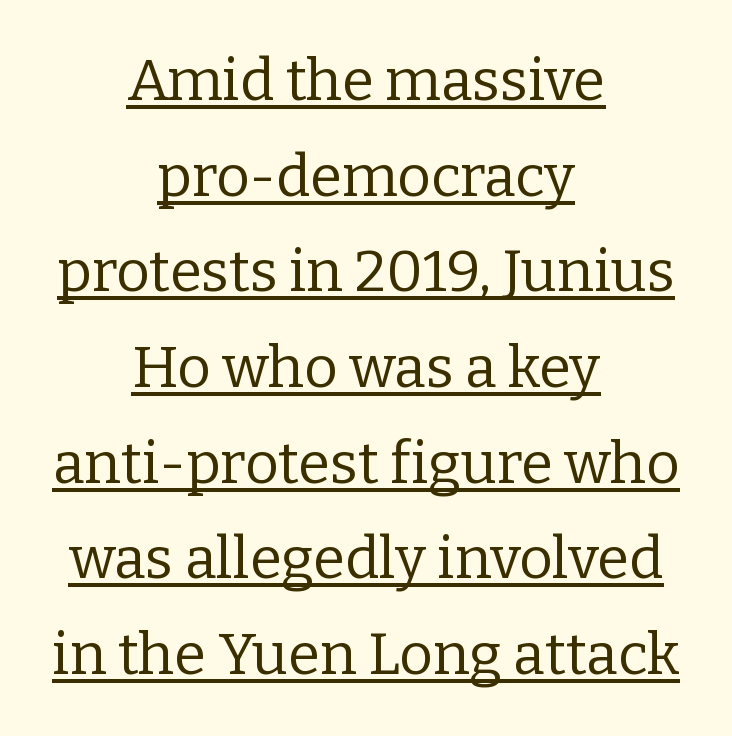
The image shows 58 px regular-weight serif type, upright; set centered, normal line spacing (1.65x), normal letter spacing, underlined; low stroke contrast and a medium x-height.
